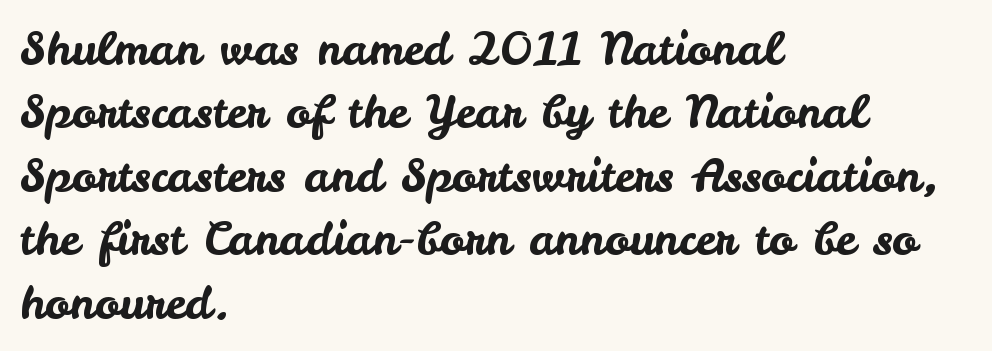
{"serif": "no", "width": "normal", "stroke_contrast": "low", "x_height": "small", "monospaced": "no", "underline": "no", "align": "left", "line_spacing": "normal", "line_spacing_ratio": 1.38, "letter_spacing": "normal", "letter_spacing_em": 0.0, "glyph_px": 46}
